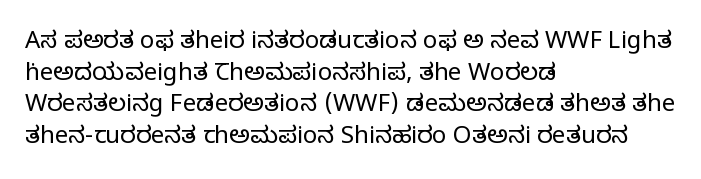
Leftover space on each line is placed entirely after the last word. The typesetting does not lean heavy: it is not bold. Honestly, the letter spacing is just normal — you wouldn't notice it. Underline: absent. If you drew a line through each stem, it would be perfectly vertical.
